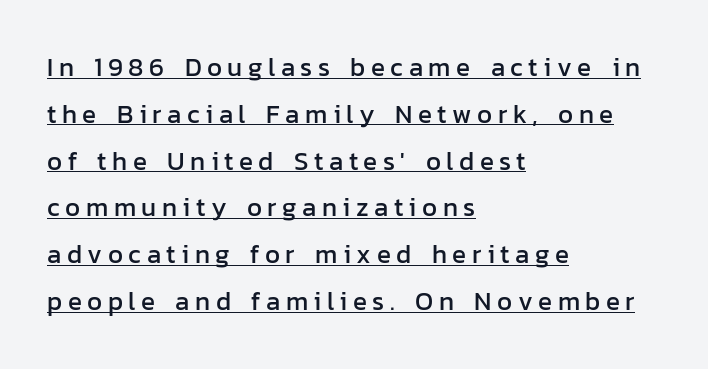
Q: Is the text italic (slanted)? A: No, it is upright.
Q: Is the text underlined? A: Yes.
Q: How is the paragraph aligned? A: Left-aligned.
Q: Is the spacing between letters normal or unusually wide? A: Unusually wide.
